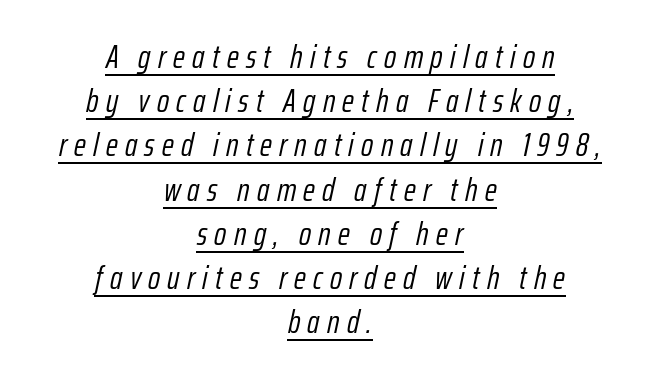
Summary of weight: not heavy and not bold. One glance says typical: line gaps are just what's usual. Does extra space separate the letters? Yes, quite a lot of it. A continuous stroke trails under the words, as in a hyperlink. Varying glyph widths throughout — classic text-font behaviour.
